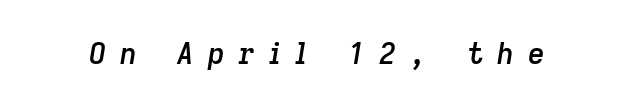
{"italic": "yes", "lean": "right", "slant_degrees": 9, "bold": "semi", "weight": "semibold", "width": "normal", "stroke_contrast": "low", "x_height": "medium", "monospaced": "no", "underline": "no", "letter_spacing": "wide", "letter_spacing_em": 0.48, "glyph_px": 29}
